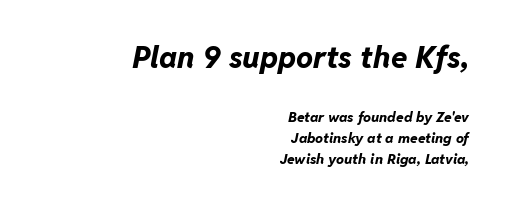
{"italic": "yes", "lean": "right", "slant_degrees": 11, "bold": "yes", "weight": "bold", "width": "normal", "stroke_contrast": "low", "x_height": "medium", "monospaced": "no", "underline": "no", "align": "right", "line_spacing": "normal", "line_spacing_ratio": 1.52, "letter_spacing": "normal", "letter_spacing_em": 0.0, "larger_block": "first", "size_ratio": 2.14, "glyph_px": 30}
